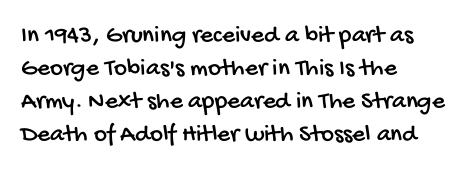
Short and long lines alike share a common starting point at left. Vertically, the passage feels balanced, rows spaced as you'd expect. Words appear dense and cohesive because spacing is normal. Quick note: underline off.
